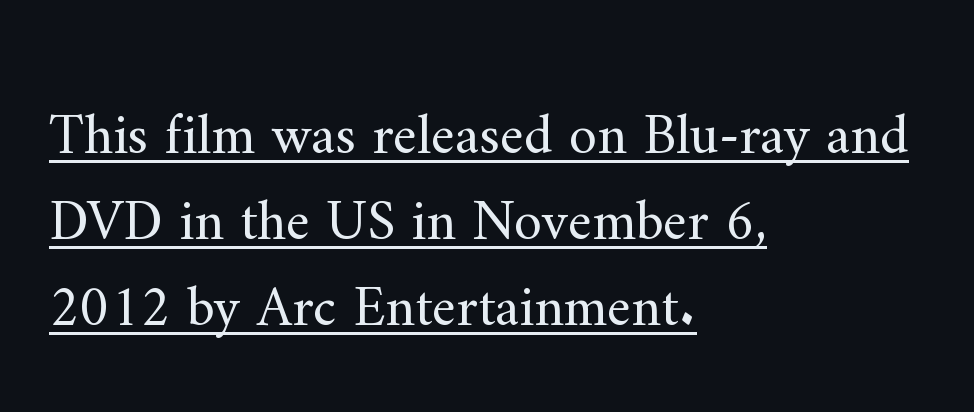
{"serif": "yes", "italic": "no", "bold": "no", "weight": "regular", "width": "normal", "stroke_contrast": "medium", "x_height": "small", "monospaced": "no", "underline": "yes", "align": "left", "line_spacing": "normal", "line_spacing_ratio": 1.51, "letter_spacing": "normal", "letter_spacing_em": 0.0, "glyph_px": 57}
